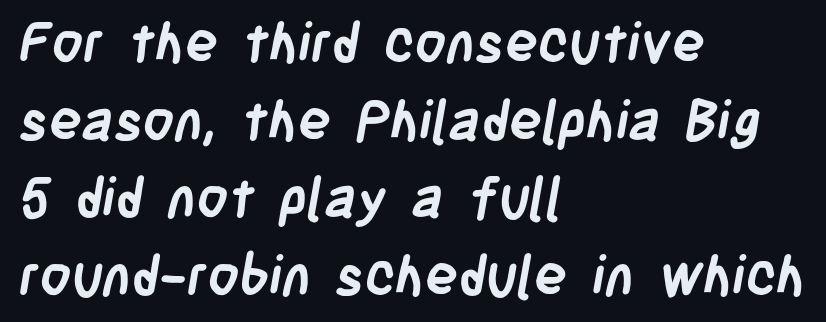
The image shows 55 px semibold, condensed sans-serif type; set left-aligned, normal line spacing (1.41x), normal letter spacing, not underlined; low stroke contrast and a large x-height.
